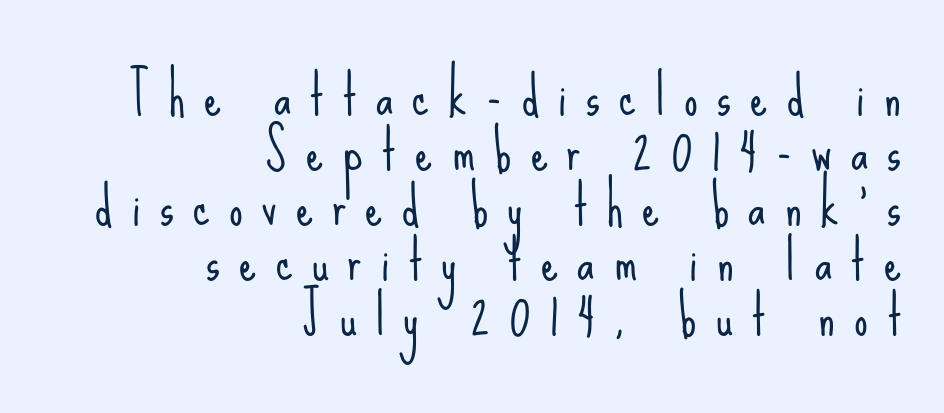
You could barely slide anything between these rows. The text block is weighted toward the right margin, trailing off unevenly leftward. These lines are rendered in a variable-pitch font. What kind of face is this? One without serifs — a sans.
